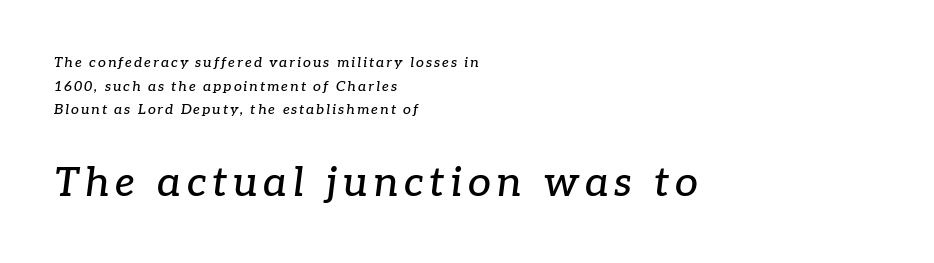
Q: Is the text italic (slanted)? A: Yes, it leans right by about 7 degrees.
Q: Is the typeface a serif or a sans-serif typeface? A: Serif.
Q: Is the text underlined? A: No.
Q: How is the paragraph aligned? A: Left-aligned.
Q: Is the spacing between lines tight, normal or loose? A: Normal.
Q: Which block of text is set in a larger size, the first (top) or the second (bottom)? A: The second (bottom) one.
Q: Width (condensed, normal, or wide)? A: Normal.
Q: Stroke contrast? A: Low.
Q: x-height? A: Medium.
Q: Monospaced? A: No.
